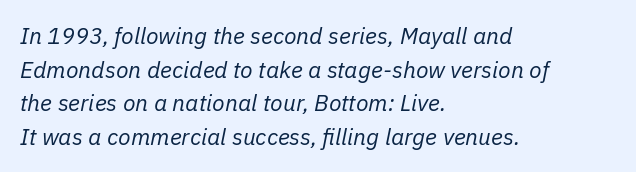
Between one letter and the next there's only the usual sliver of space. Regarding leading, the lines here are spaced in the standard way. Lines of text with bare space underneath. The specimen reads as italic at a glance.
